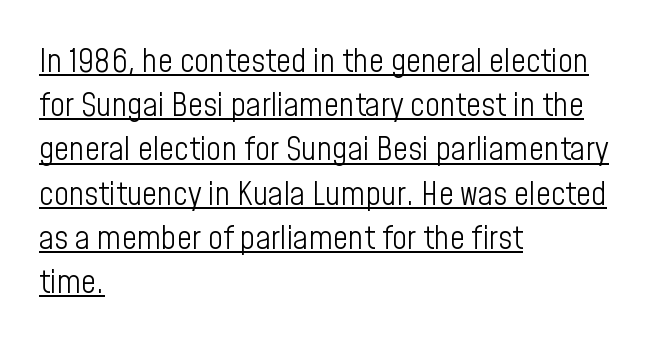
The image shows 33 px light, condensed sans-serif type, upright; set left-aligned, normal line spacing (1.34x), normal letter spacing, underlined; low stroke contrast and a medium x-height.
